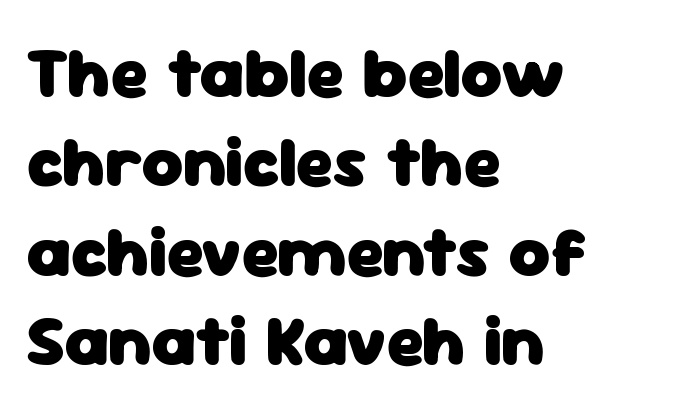
The image shows 71 px heavy sans-serif type, upright; set left-aligned, normal line spacing (1.26x), normal letter spacing, not underlined; low stroke contrast and a medium x-height.
